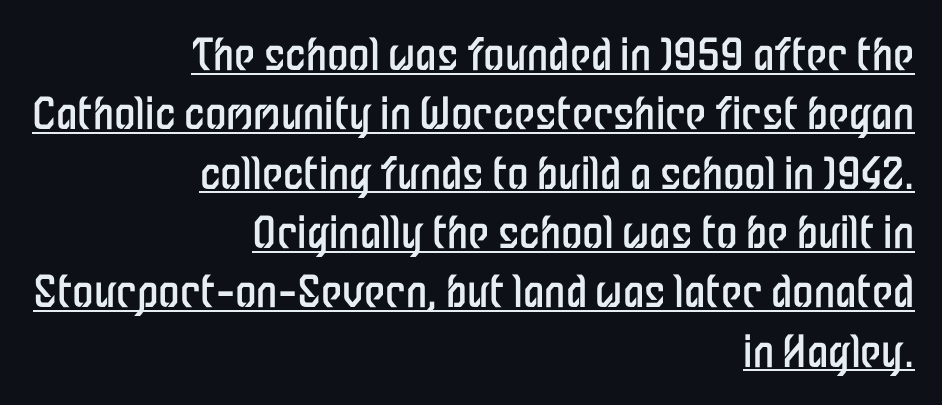
Q: Is the text bold? A: No.
Q: Is the text italic (slanted)? A: No, it is upright.
Q: Is the typeface a serif or a sans-serif typeface? A: Sans-serif.
Q: Is the text underlined? A: Yes.
Q: How is the paragraph aligned? A: Right-aligned.
Q: Is the spacing between letters normal or unusually wide? A: Normal.
Q: Is the spacing between lines tight, normal or loose? A: Normal.
Q: Width (condensed, normal, or wide)? A: Condensed.
Q: Stroke contrast? A: Low.
Q: x-height? A: Medium.
Q: Monospaced? A: No.
